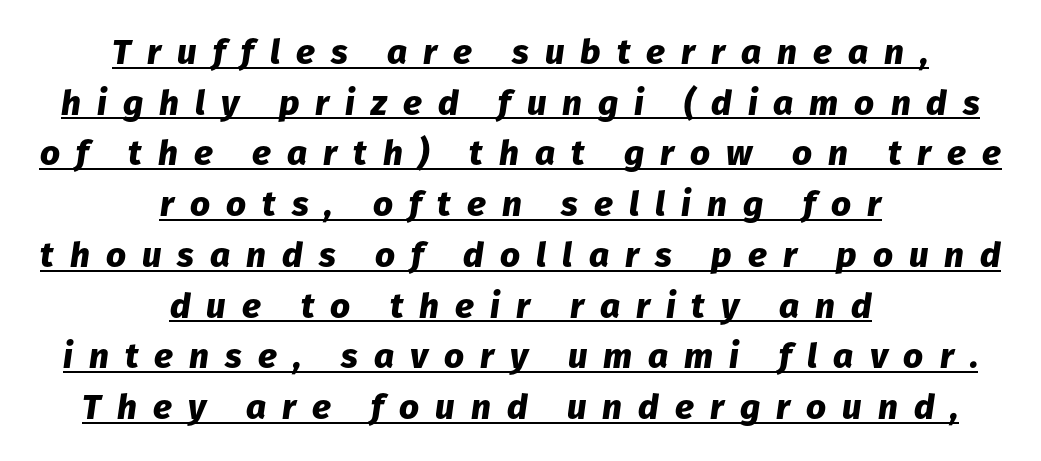
{"italic": "yes", "lean": "right", "slant_degrees": 8, "bold": "yes", "weight": "heavy", "width": "normal", "stroke_contrast": "low", "x_height": "medium", "monospaced": "no", "underline": "yes", "align": "center", "line_spacing": "normal", "line_spacing_ratio": 1.45, "letter_spacing": "wide", "letter_spacing_em": 0.46, "glyph_px": 35}
